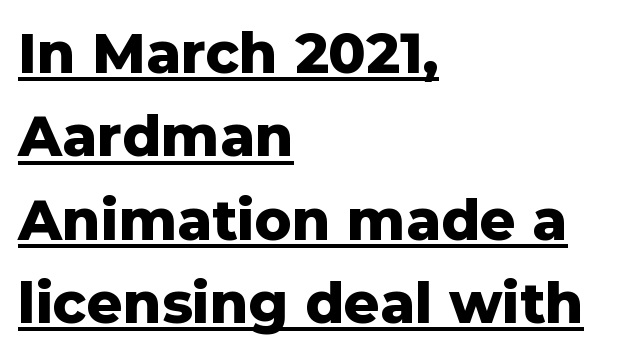
The image shows 56 px heavy sans-serif type, upright; set left-aligned, normal line spacing (1.49x), normal letter spacing, underlined; low stroke contrast and a medium x-height.
